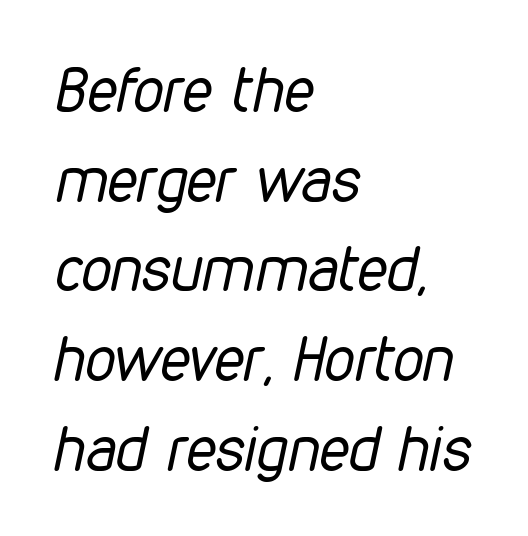
Q: Is the text bold? A: No.
Q: Is the text italic (slanted)? A: Yes, it leans right by about 12 degrees.
Q: Is the text underlined? A: No.
Q: How is the paragraph aligned? A: Left-aligned.
Q: Is the spacing between letters normal or unusually wide? A: Normal.
Q: Is the spacing between lines tight, normal or loose? A: Normal.
Q: Width (condensed, normal, or wide)? A: Condensed.
Q: Stroke contrast? A: Low.
Q: x-height? A: Medium.
Q: Monospaced? A: No.
